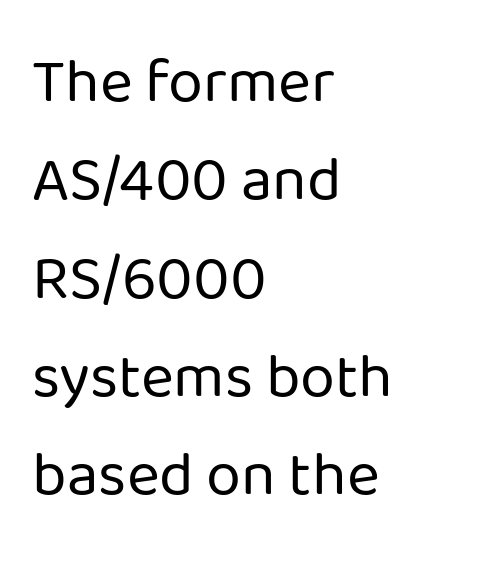
Stroke terminals: plain, sans-serif. The paragraph shown leans on its left margin. Tracking value appears to be zero — textbook default spacing. Rendered with straight, roman letterforms. Quick note: interline space is typical. Descenders are the only things crossing below the line.
